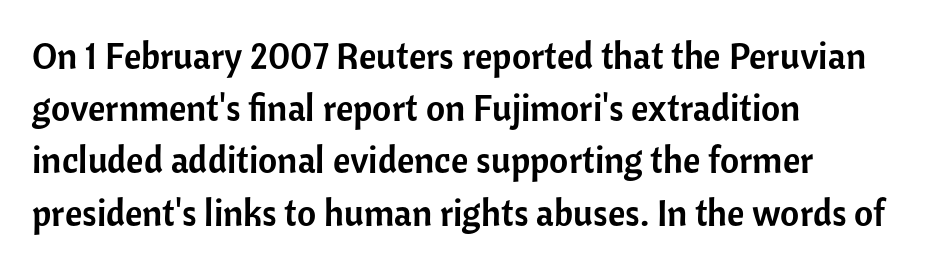
The image shows 37 px sans-serif type, upright; set left-aligned, normal line spacing (1.41x), normal letter spacing, not underlined; low stroke contrast and a medium x-height.
